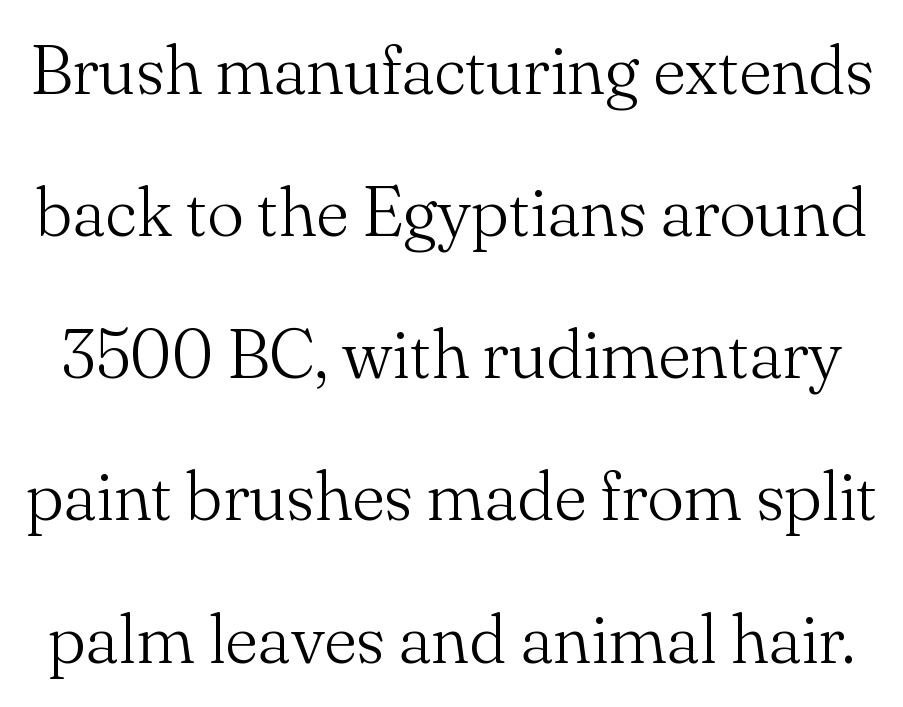
Q: Is the text bold? A: No.
Q: Is the text italic (slanted)? A: No, it is upright.
Q: Is the typeface a serif or a sans-serif typeface? A: Serif.
Q: Is the text underlined? A: No.
Q: Is the spacing between letters normal or unusually wide? A: Normal.
Q: Is the spacing between lines tight, normal or loose? A: Loose.
Q: Width (condensed, normal, or wide)? A: Normal.
Q: Stroke contrast? A: Medium.
Q: x-height? A: Small.
Q: Monospaced? A: No.
